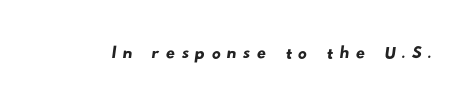
No word sits above an underline. Each letter's strokes conclude bluntly, with no projecting serifs. Note the varied advance widths — an 'i' is clearly narrower than an 'm'.
